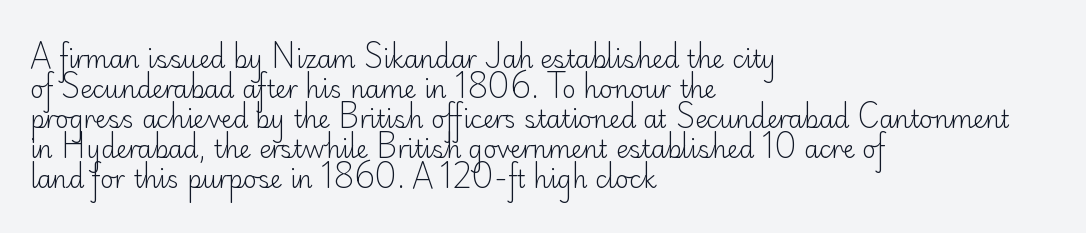
Q: Is the text bold? A: No.
Q: Is the text italic (slanted)? A: No, it is upright.
Q: Is the text underlined? A: No.
Q: How is the paragraph aligned? A: Left-aligned.
Q: Is the spacing between letters normal or unusually wide? A: Normal.
Q: Is the spacing between lines tight, normal or loose? A: Normal.
